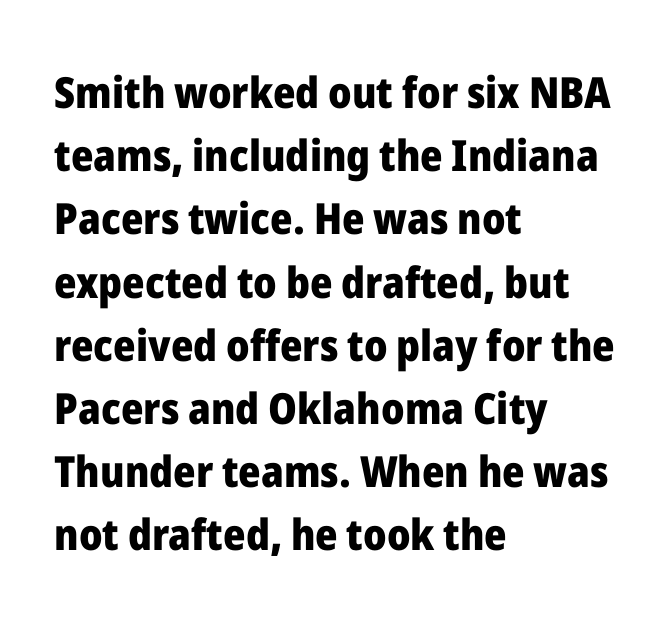
Note the varied advance widths — an 'i' is clearly narrower than an 'm'. Nope, not italic — everything's standing straight. The typeface chosen for these lines omits serifs. This sample uses plain, unmodified letter spacing.
